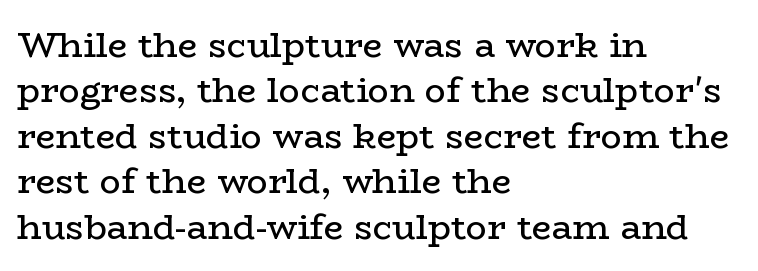
Honestly, the row spacing looks completely unremarkable. Counters stay open thanks to moderate or lighter strokes. A clean baseline with only descenders dipping below it. Italic: no, the glyphs are upright roman. Visually the block forms a straight wall on the left and a jagged coastline on the right.
